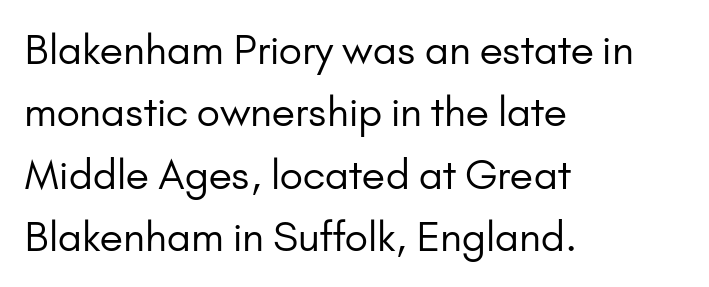
Each stroke keeps to a modest, everyday thickness or less. This rendering uses left alignment, leaving the right contour irregular. Each row of text sits above clean, open space. The passage shown is typed in a proportional face where columns would drift. In terms of letterform style, serifs are entirely absent. Baseline-to-baseline distance is the conventional proportion of letter height.
